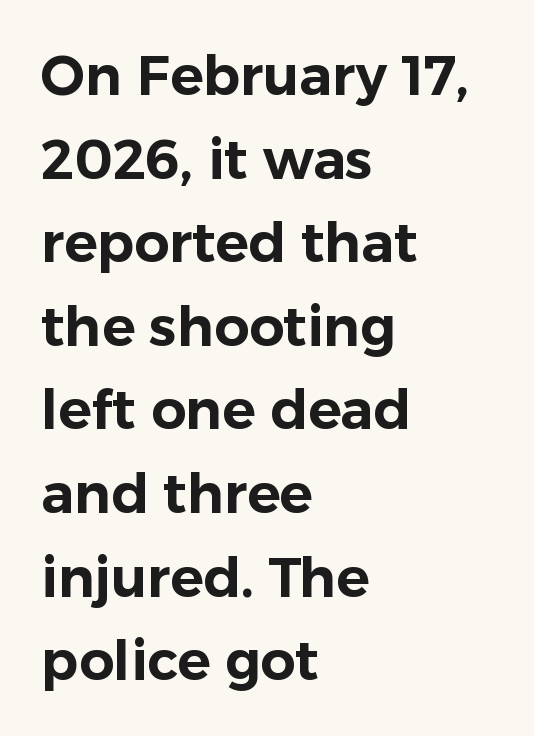
The passage shown is typeset with a sans-serif family. Typeset ragged right — the left edge is the straight one. The face used here is proportionally spaced, like ordinary book or web type. Italic? Not at all — the glyphs are vertical. Honestly, the letter spacing is just normal — you wouldn't notice it. The designer left line spacing at the default.
